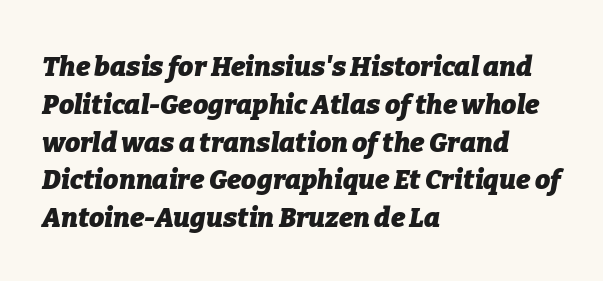
{"italic": "yes", "lean": "right", "slant_degrees": 9, "bold": "yes", "underline": "no", "align": "left", "line_spacing": "normal", "line_spacing_ratio": 1.4, "letter_spacing": "normal", "letter_spacing_em": 0.0, "glyph_px": 27}
